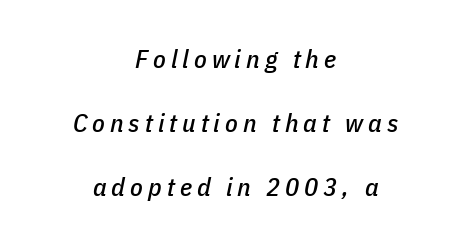
Quick note: interline space is abundant. This is oblique type, the kind used for emphasis or titles. Centered paragraph, ragged on both sides. A clean baseline with only descenders dipping below it.
